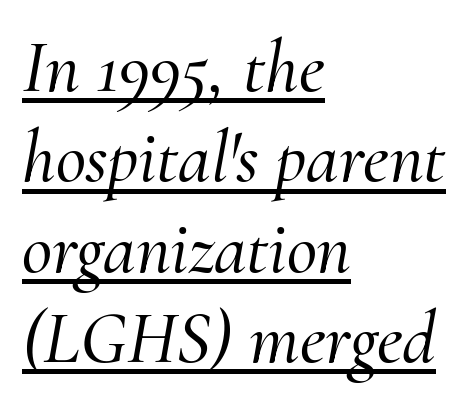
Q: Is the text italic (slanted)? A: Yes, it leans right by about 10 degrees.
Q: Is the typeface a serif or a sans-serif typeface? A: Serif.
Q: Is the text underlined? A: Yes.
Q: How is the paragraph aligned? A: Left-aligned.
Q: Is the spacing between letters normal or unusually wide? A: Normal.
Q: Width (condensed, normal, or wide)? A: Normal.
Q: Stroke contrast? A: Medium.
Q: x-height? A: Small.
Q: Monospaced? A: No.
